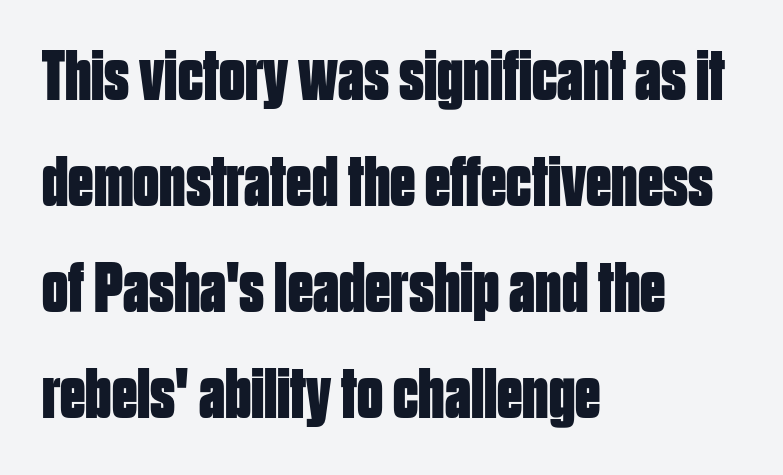
The image shows 72 px bold, condensed sans-serif type, upright; set left-aligned, normal line spacing (1.47x), normal letter spacing, not underlined; low stroke contrast and a large x-height.
